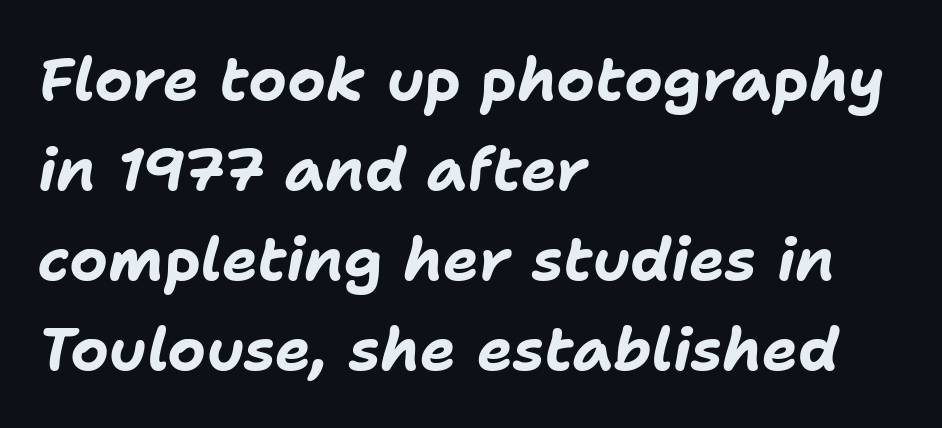
Q: Is the text bold? A: Yes.
Q: Is the text italic (slanted)? A: Yes, it leans right by about 11 degrees.
Q: Is the text underlined? A: No.
Q: How is the paragraph aligned? A: Left-aligned.
Q: Is the spacing between letters normal or unusually wide? A: Normal.
Q: Is the spacing between lines tight, normal or loose? A: Normal.
Q: Width (condensed, normal, or wide)? A: Normal.
Q: Stroke contrast? A: Low.
Q: x-height? A: Medium.
Q: Monospaced? A: No.
